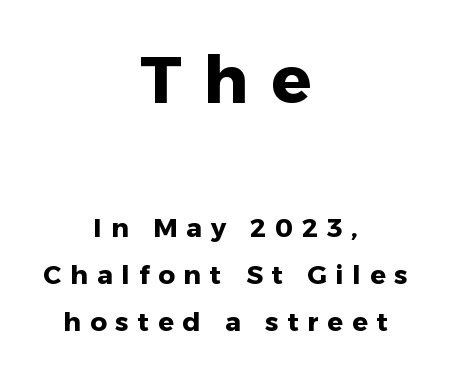
Heavy, bold letterforms. The face used here is rendered with a markedly widened letterfit. Vertical strokes here are truly vertical. Unlike a traditional serif, this face leaves its strokes unadorned.
